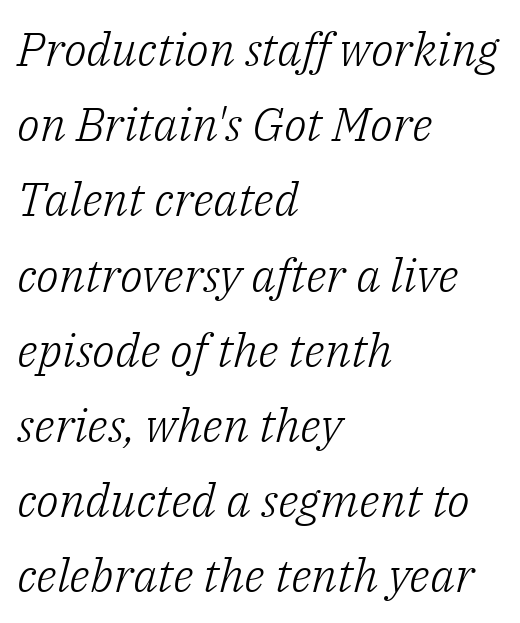
Q: Is the text bold? A: No.
Q: Is the text italic (slanted)? A: Yes, it leans right by about 14 degrees.
Q: Is the typeface a serif or a sans-serif typeface? A: Serif.
Q: Is the text underlined? A: No.
Q: How is the paragraph aligned? A: Left-aligned.
Q: Is the spacing between letters normal or unusually wide? A: Normal.
Q: Is the spacing between lines tight, normal or loose? A: Normal.
Q: Width (condensed, normal, or wide)? A: Normal.
Q: Stroke contrast? A: Low.
Q: x-height? A: Medium.
Q: Monospaced? A: No.
